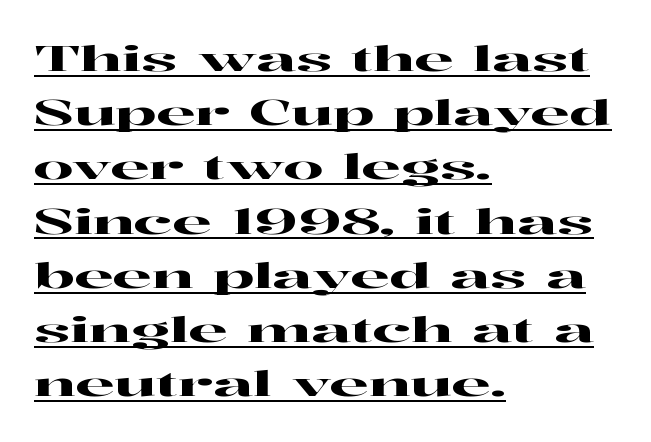
Short and long lines alike share a common starting point at left. This sample has the flowing, uneven cadence of proportional lettering. The axis of the letterforms is exactly vertical. This sample uses plain, unmodified letter spacing.
